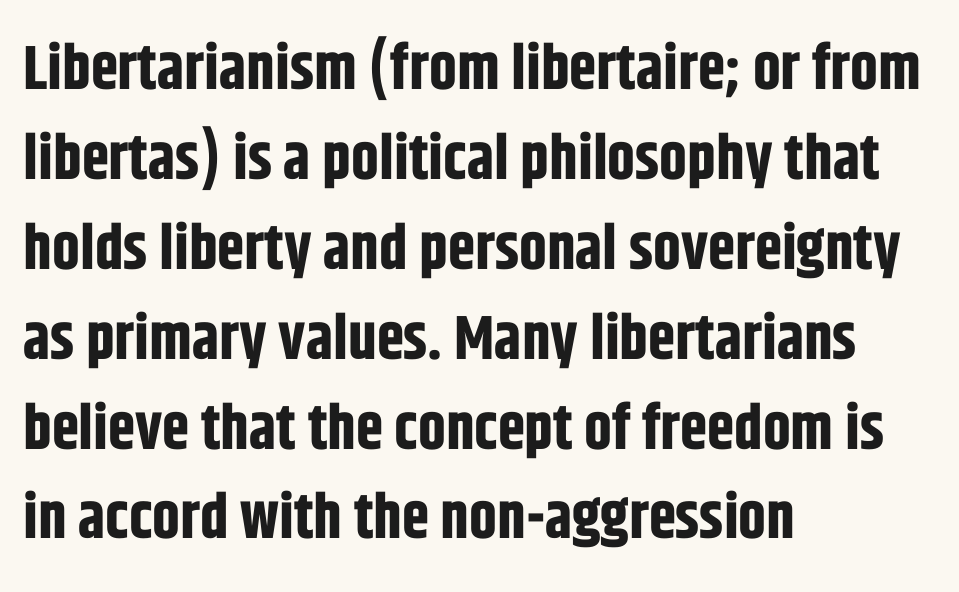
Q: Is the text bold? A: Yes.
Q: Is the text italic (slanted)? A: No, it is upright.
Q: Is the typeface a serif or a sans-serif typeface? A: Sans-serif.
Q: Is the text underlined? A: No.
Q: How is the paragraph aligned? A: Left-aligned.
Q: Is the spacing between letters normal or unusually wide? A: Normal.
Q: Is the spacing between lines tight, normal or loose? A: Normal.
Q: Width (condensed, normal, or wide)? A: Condensed.
Q: Stroke contrast? A: Low.
Q: x-height? A: Large.
Q: Monospaced? A: No.
